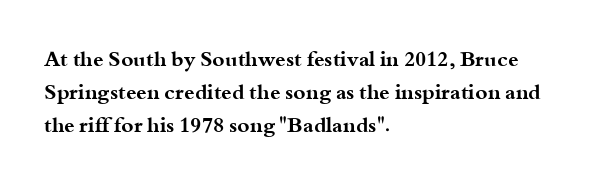
The image shows 21 px bold type, upright; set left-aligned, normal line spacing (1.58x), normal letter spacing, not underlined.
